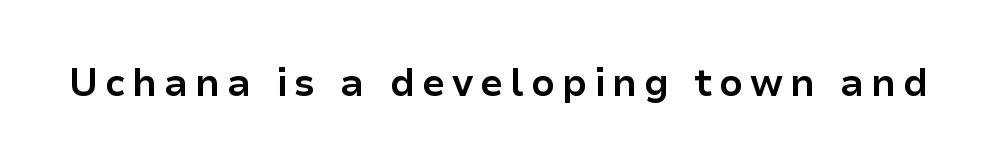
Q: Is the text bold? A: Yes.
Q: Is the text italic (slanted)? A: No, it is upright.
Q: Is the typeface a serif or a sans-serif typeface? A: Sans-serif.
Q: Is the text underlined? A: No.
Q: Width (condensed, normal, or wide)? A: Normal.
Q: Stroke contrast? A: Low.
Q: x-height? A: Medium.
Q: Monospaced? A: No.
